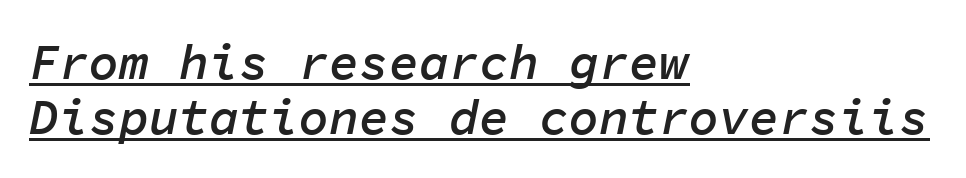
Q: Is the text bold? A: Semi-bold.
Q: Is the text italic (slanted)? A: Yes, it leans right by about 11 degrees.
Q: Is the text underlined? A: Yes.
Q: How is the paragraph aligned? A: Left-aligned.
Q: Is the spacing between letters normal or unusually wide? A: Normal.
Q: Is the spacing between lines tight, normal or loose? A: Tight.
Q: Width (condensed, normal, or wide)? A: Normal.
Q: Stroke contrast? A: Low.
Q: x-height? A: Medium.
Q: Monospaced? A: Yes.
